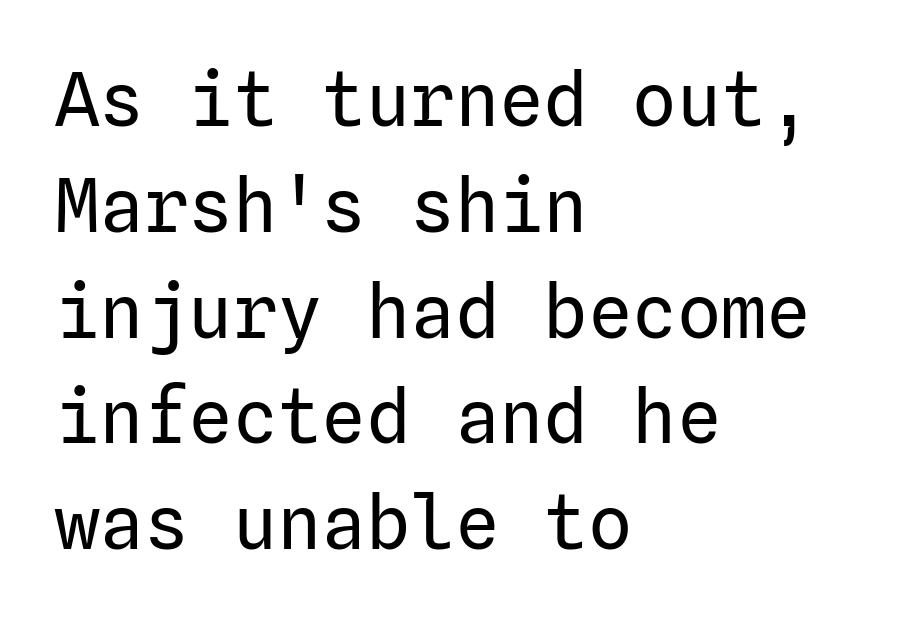
The image shows 74 px regular-weight sans-serif type, upright; set left-aligned, normal line spacing (1.43x), normal letter spacing, not underlined; low stroke contrast and a medium x-height.
